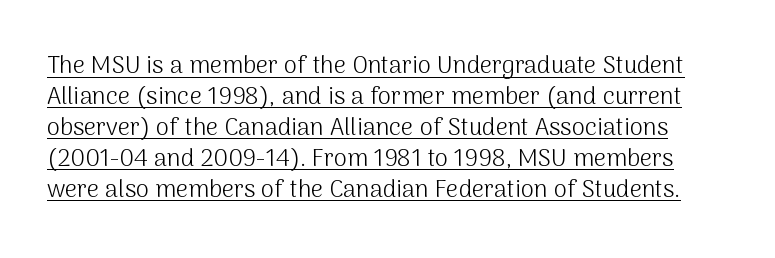
Here the glyphs are tracked normally, forming tight word shapes. Vertical spacing — default. Is the type heavy? It reads as light-to-regular instead. Check the space under the baseline: a stroke is drawn there. Does the lettering tilt? It doesn't — this is upright.
